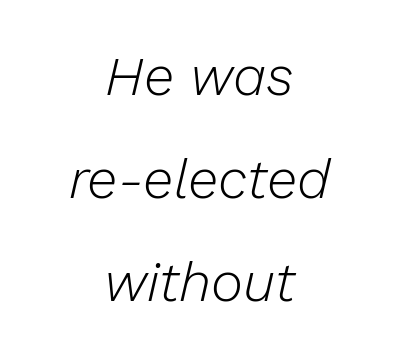
{"italic": "yes", "lean": "right", "slant_degrees": 13, "bold": "no", "weight": "light", "width": "normal", "stroke_contrast": "low", "x_height": "medium", "monospaced": "no", "underline": "no", "align": "center", "line_spacing_ratio": 1.87, "letter_spacing": "normal", "letter_spacing_em": 0.0, "glyph_px": 55}
